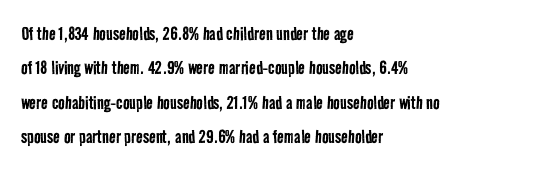
Anything drawn beneath the words? Only blank space. No letter is thick-stroked: the sample isn't bold. Notice how descenders clear the ascenders below comfortably — that's standard leading. A student would call this left alignment; a typographer would say flush left, rag right.
